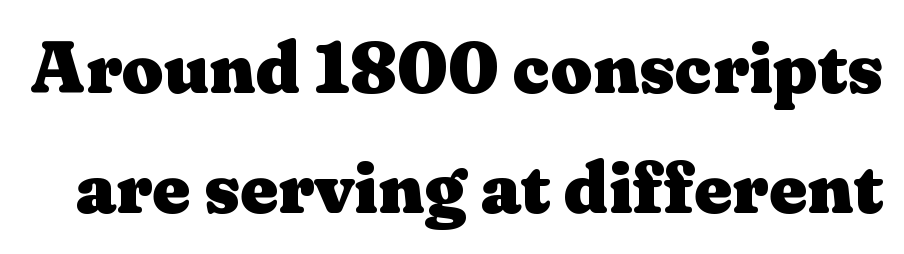
Summary of vertical rhythm: regular, with standard interline spacing. These words are printed bold, with thick strokes throughout. Each row of text sits above clean, open space. Note the varied advance widths — an 'i' is clearly narrower than an 'm'.
